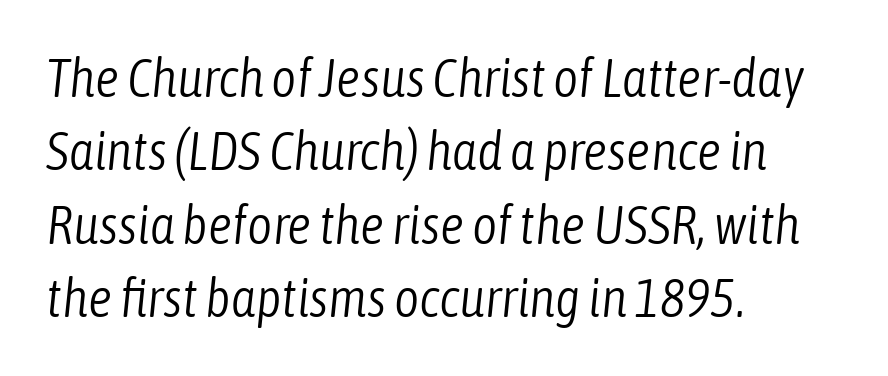
{"italic": "yes", "lean": "right", "slant_degrees": 6, "bold": "no", "weight": "light", "width": "condensed", "stroke_contrast": "low", "x_height": "medium", "monospaced": "no", "underline": "no", "align": "left", "line_spacing": "normal", "line_spacing_ratio": 1.36, "letter_spacing": "normal", "letter_spacing_em": 0.0, "glyph_px": 54}
